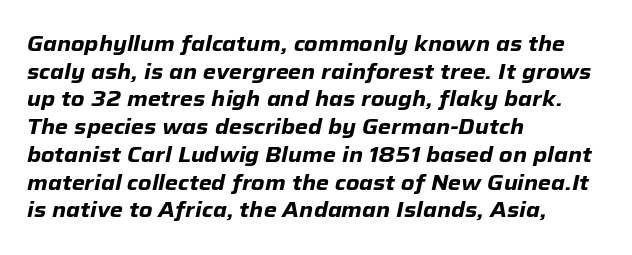
The image shows 21 px bold type, italic (leaning right); set left-aligned, normal line spacing (1.32x), normal letter spacing, not underlined.
